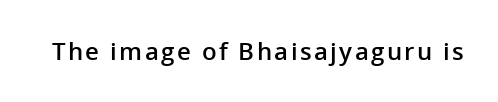
{"italic": "no", "bold": "semi", "underline": "no", "glyph_px": 24}
